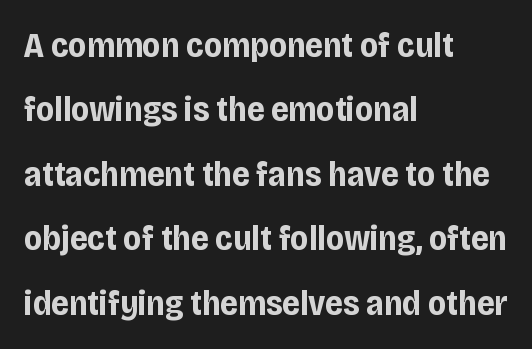
The image shows 35 px bold, condensed sans-serif type, upright; set left-aligned, line spacing 1.84x, normal letter spacing, not underlined; low stroke contrast and a large x-height.
